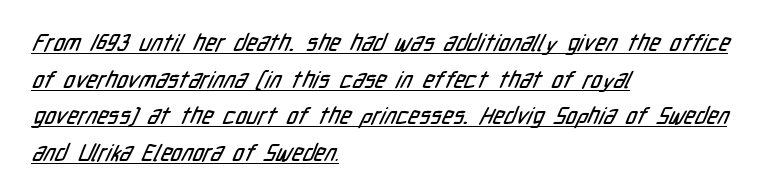
The string is rendered with underlining switched on. Reading down the column, the eye jumps a familiar distance to each next line. The paragraph shown leans on its left margin. Compared with typical body copy, the letter spacing here is the same.
